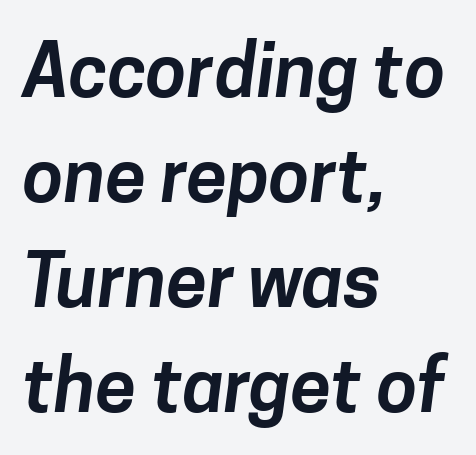
Q: Is the typeface a serif or a sans-serif typeface? A: Sans-serif.
Q: Is the text underlined? A: No.
Q: How is the paragraph aligned? A: Left-aligned.
Q: Is the spacing between letters normal or unusually wide? A: Normal.
Q: Is the spacing between lines tight, normal or loose? A: Normal.
Q: Width (condensed, normal, or wide)? A: Normal.
Q: Stroke contrast? A: Low.
Q: x-height? A: Medium.
Q: Monospaced? A: No.
